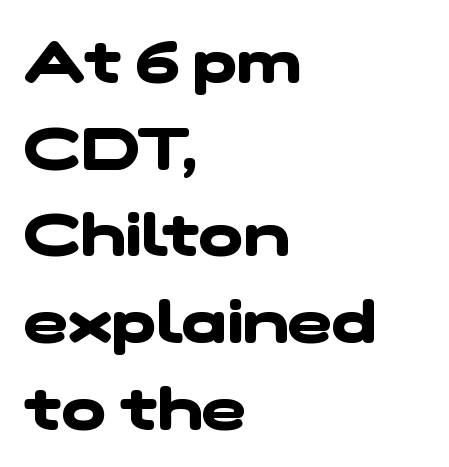
Bare-footed words on every line. Chunky letters — that's bold for sure. Horizontal bands of white between lines are of average thickness. The rag falls on the right side of this text block. Is this a fixed-width face? No — the glyphs have proportional, varying widths. Each letter's strokes conclude bluntly, with no projecting serifs.
